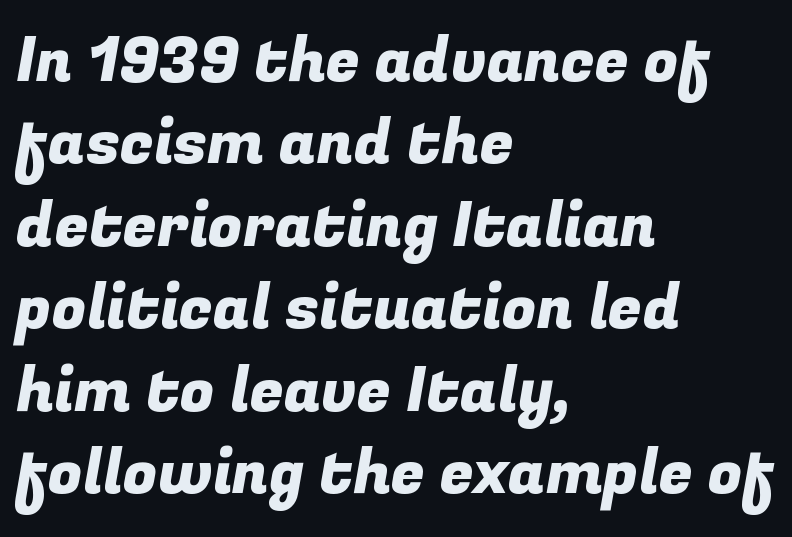
{"serif": "no", "width": "normal", "stroke_contrast": "low", "x_height": "medium", "monospaced": "no", "underline": "no", "align": "left", "line_spacing": "normal", "line_spacing_ratio": 1.33, "letter_spacing": "normal", "letter_spacing_em": 0.0, "glyph_px": 62}
